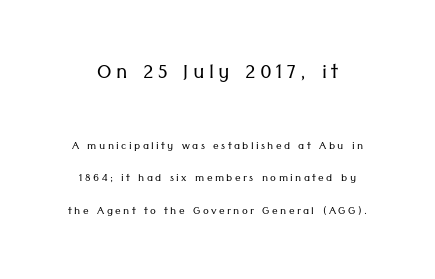
The image shows 26 px text type, upright; set loose line spacing (2.31x), not underlined; the first (top) block is 1.86x larger.
